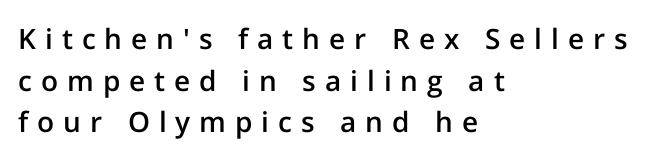
Nothing sits at the stroke ends, so this counts as sans-serif. In terms of weight, the rendering is demibold, just under bold. Ordinary non-slanted type is in use. Each letter keeps its own natural width here, so spacing adapts to shape.
